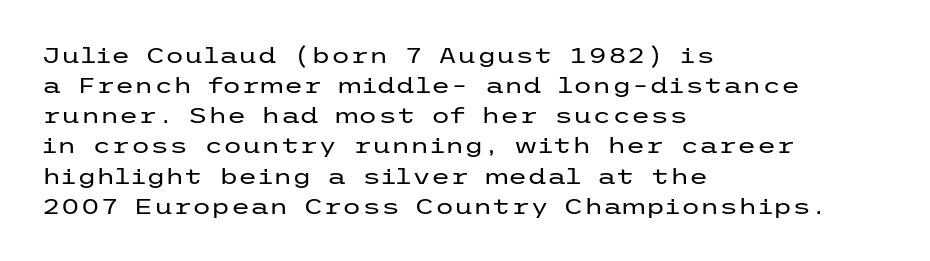
The letterforms sit shoulder to shoulder at normal distance. The space directly below the letters is spotless. Counters stay open thanks to moderate or lighter strokes. The vertical gap from one line to the next is medium. Ascenders rise straight up at ninety degrees. The ragged edge is on the right, which tells us the setting is flush left.
